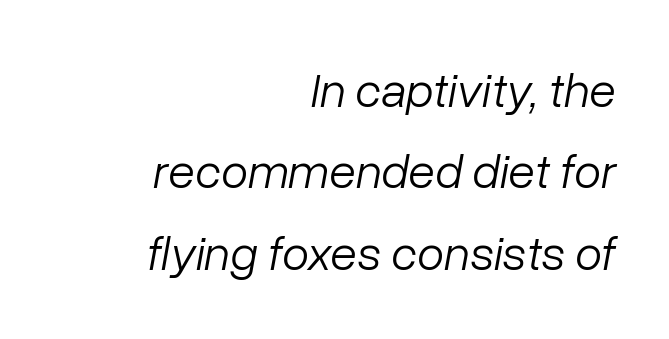
Do the characters align in a grid? No, the font is proportional. Line spacing here is normal. Characters are canted at an angle relative to the baseline's perpendicular. Tracking value appears to be zero — textbook default spacing. The font sits on the lighter half of the weight spectrum, regular included.
